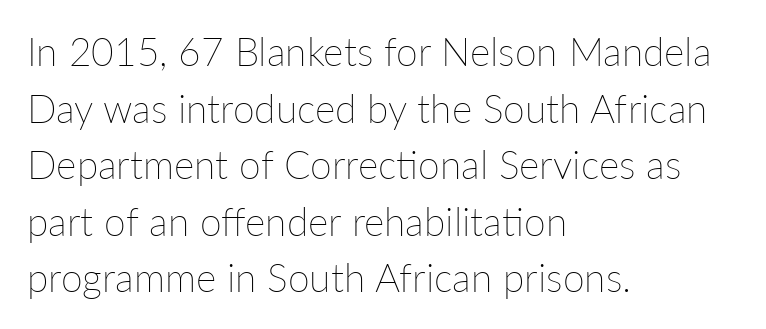
The image shows 39 px thin type, upright; set left-aligned, normal line spacing (1.45x), normal letter spacing, not underlined; low stroke contrast and a medium x-height.
